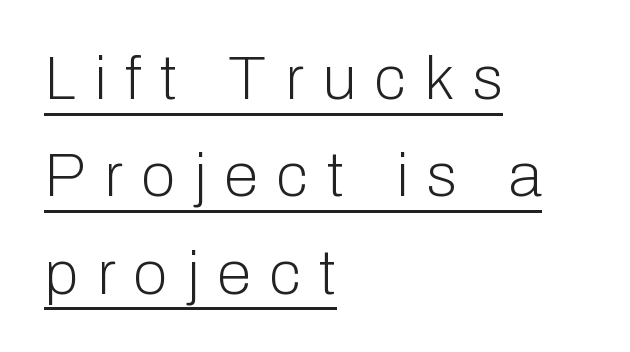
The image shows 62 px light sans-serif type, upright; set left-aligned, normal line spacing (1.57x), unusually wide letter spacing (+0.31 em), underlined; low stroke contrast and a medium x-height.
